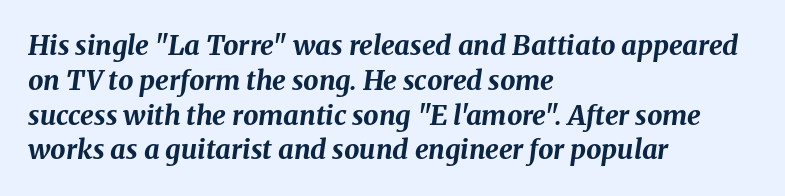
The image shows 27 px bold type, italic (leaning right); set left-aligned, normal line spacing (1.29x), normal letter spacing, not underlined.
